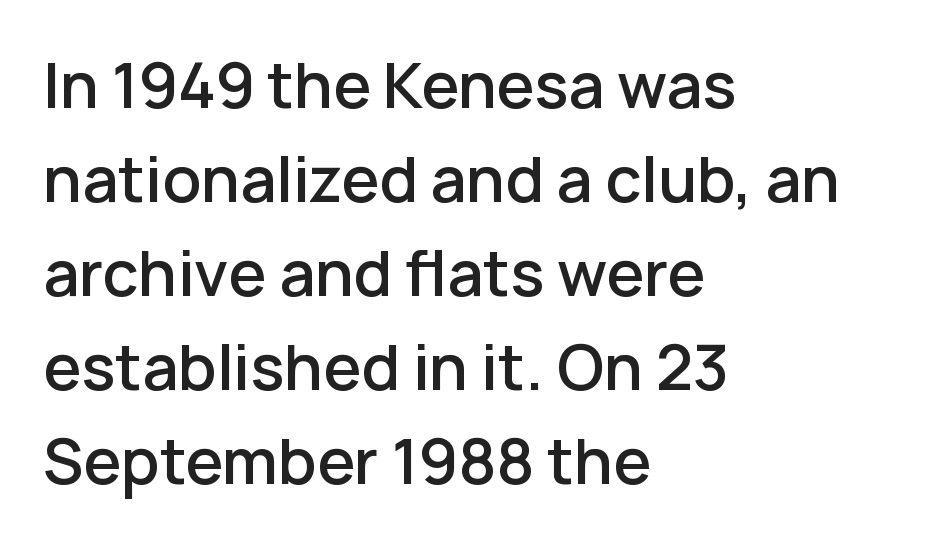
Q: Is the text bold? A: Semi-bold.
Q: Is the text italic (slanted)? A: No, it is upright.
Q: Is the typeface a serif or a sans-serif typeface? A: Sans-serif.
Q: Is the text underlined? A: No.
Q: How is the paragraph aligned? A: Left-aligned.
Q: Is the spacing between letters normal or unusually wide? A: Normal.
Q: Is the spacing between lines tight, normal or loose? A: Normal.
Q: Width (condensed, normal, or wide)? A: Normal.
Q: Stroke contrast? A: Low.
Q: x-height? A: Medium.
Q: Monospaced? A: No.
